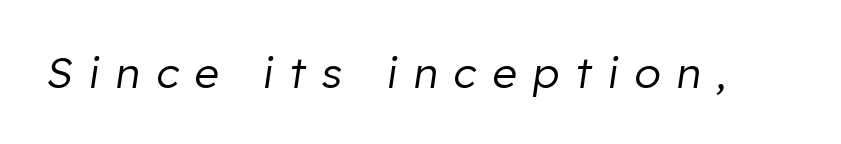
The image shows 43 px regular-weight type, italic (leaning right); set unusually wide letter spacing (+0.37 em), not underlined; low stroke contrast and a medium x-height.
